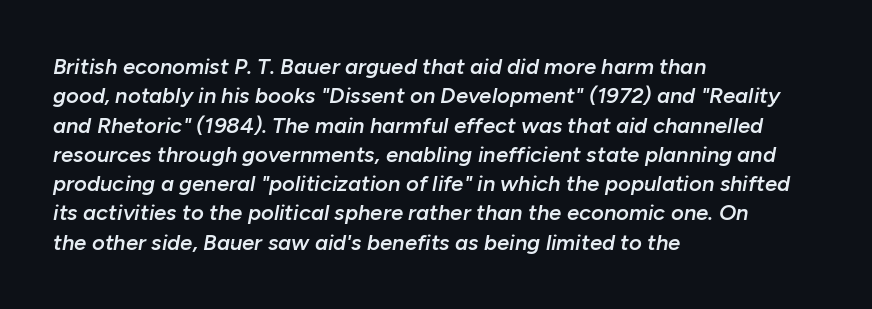
Q: Is the text bold? A: Semi-bold.
Q: Is the text italic (slanted)? A: Yes, it leans right by about 10 degrees.
Q: Is the text underlined? A: No.
Q: How is the paragraph aligned? A: Left-aligned.
Q: Is the spacing between letters normal or unusually wide? A: Normal.
Q: Is the spacing between lines tight, normal or loose? A: Normal.
